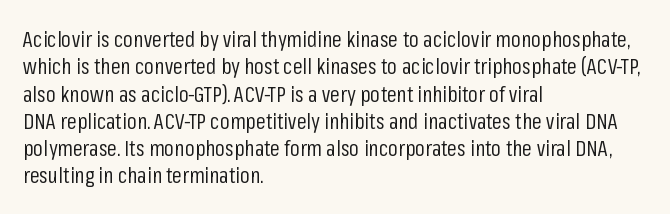
Rendered with straight, roman letterforms. Weight: not bold — regular or lighter. Words appear dense and cohesive because spacing is normal. Horizontal alignment here is leftward, the default for most running prose. A clean baseline with only descenders dipping below it.
